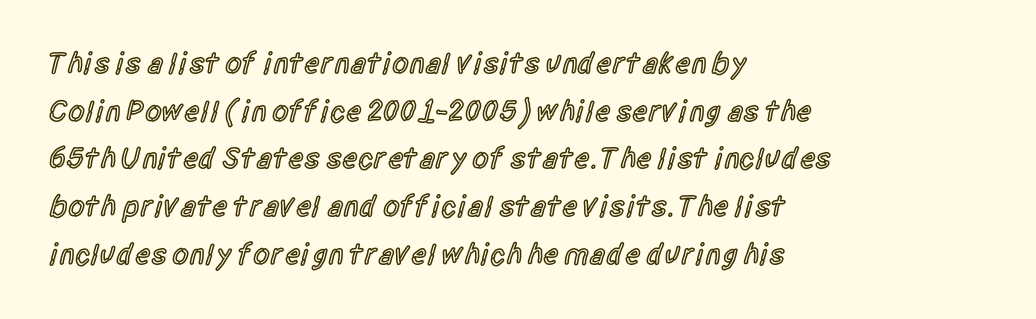
Q: Is the text bold? A: Semi-bold.
Q: Is the text italic (slanted)? A: Yes.
Q: Is the typeface a serif or a sans-serif typeface? A: Sans-serif.
Q: Is the text underlined? A: No.
Q: How is the paragraph aligned? A: Left-aligned.
Q: Is the spacing between letters normal or unusually wide? A: Normal.
Q: Is the spacing between lines tight, normal or loose? A: Normal.
Q: Width (condensed, normal, or wide)? A: Condensed.
Q: x-height? A: Large.
Q: Monospaced? A: No.
